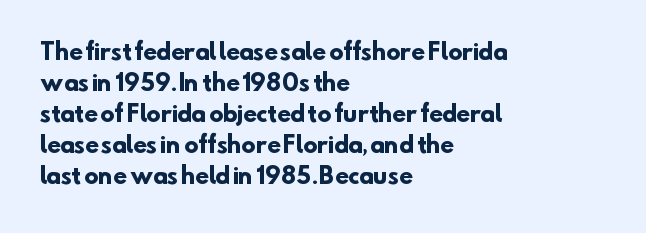
{"bold": "yes", "underline": "no", "align": "left", "line_spacing": "normal", "line_spacing_ratio": 1.41, "letter_spacing": "normal", "letter_spacing_em": 0.0, "glyph_px": 22}
